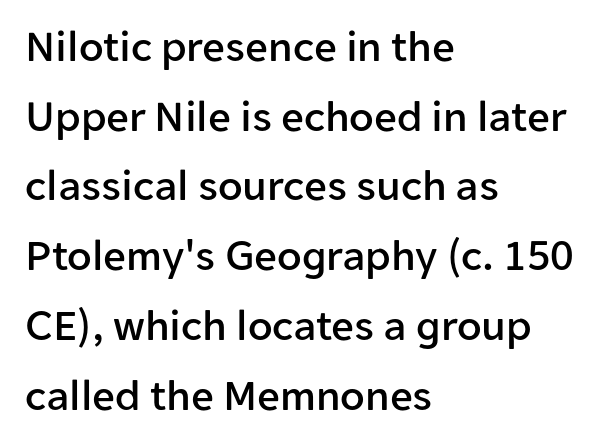
The image shows 45 px sans-serif type, upright; set left-aligned, normal line spacing (1.55x), normal letter spacing, not underlined; low stroke contrast and a medium x-height.
